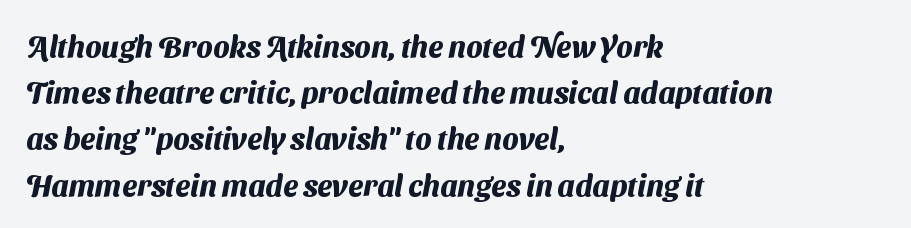
Q: Is the text bold? A: Yes.
Q: Is the typeface a serif or a sans-serif typeface? A: Sans-serif.
Q: Is the text underlined? A: No.
Q: How is the paragraph aligned? A: Left-aligned.
Q: Is the spacing between letters normal or unusually wide? A: Normal.
Q: Is the spacing between lines tight, normal or loose? A: Normal.
Q: Width (condensed, normal, or wide)? A: Normal.
Q: Stroke contrast? A: Medium.
Q: x-height? A: Medium.
Q: Monospaced? A: No.
